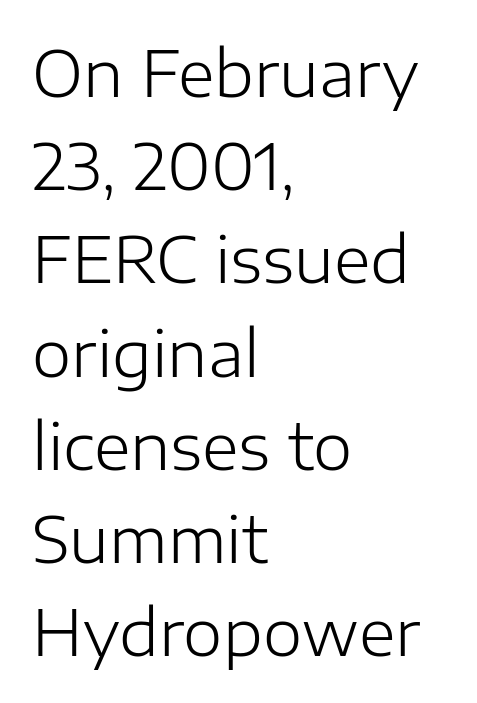
The image shows 63 px light sans-serif type, upright; set left-aligned, normal line spacing (1.48x), normal letter spacing, not underlined; low stroke contrast and a medium x-height.
